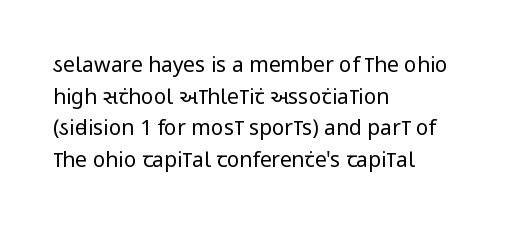
Style check: upright. Leftover space on each line is placed entirely after the last word. The rows are spaced the way most documents space them. The font is comparable to plain body text, perhaps lighter. Honestly, there is no underline to notice here at all. Nobody touched the tracking dial on this one.
